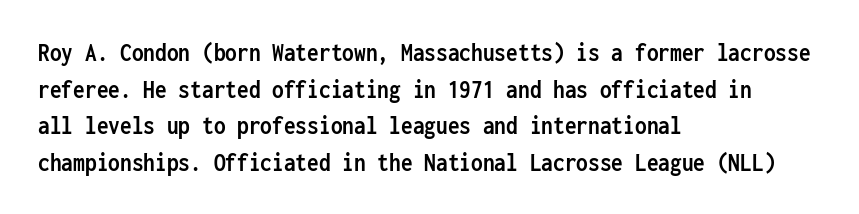
{"italic": "no", "bold": "yes", "underline": "no", "align": "left", "line_spacing": "normal", "line_spacing_ratio": 1.41, "letter_spacing": "normal", "letter_spacing_em": 0.0, "glyph_px": 26}
